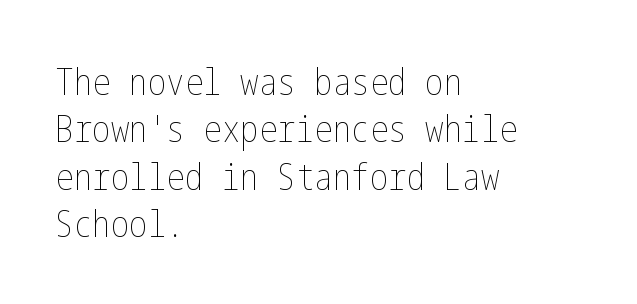
Characters follow at the spacing the type designer built in. A light-to-regular cut is what we see here. The area under the type is left untouched. In CSS terms this would be text-align: left. Italic: no, the glyphs are upright roman.
